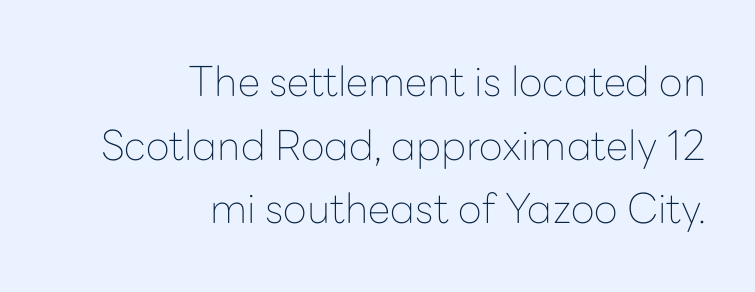
The image shows 41 px thin sans-serif type, upright; set right-aligned, normal line spacing (1.55x), normal letter spacing, not underlined; low stroke contrast and a medium x-height.
